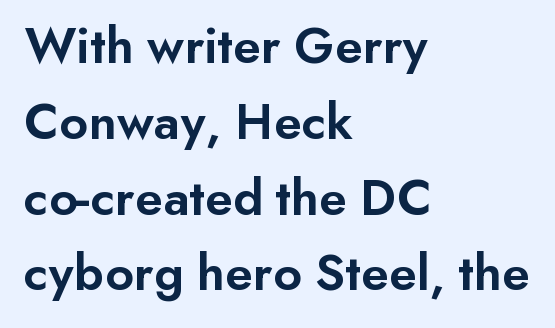
The letters are semibold — heavier than regular but short of a full bold. Rule under the text: the space is simply empty. The paragraph has a hard left edge and a soft right edge. The passage shown is typed in a proportional face where columns would drift.
